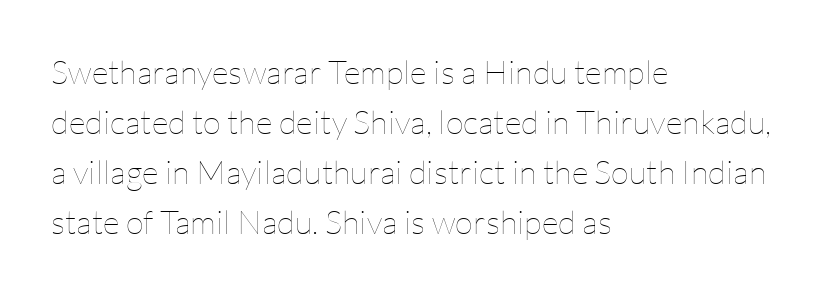
Q: Is the text bold? A: No.
Q: Is the text italic (slanted)? A: No, it is upright.
Q: Is the text underlined? A: No.
Q: How is the paragraph aligned? A: Left-aligned.
Q: Is the spacing between letters normal or unusually wide? A: Normal.
Q: Is the spacing between lines tight, normal or loose? A: Normal.
Q: Width (condensed, normal, or wide)? A: Normal.
Q: Stroke contrast? A: Low.
Q: x-height? A: Medium.
Q: Monospaced? A: No.
